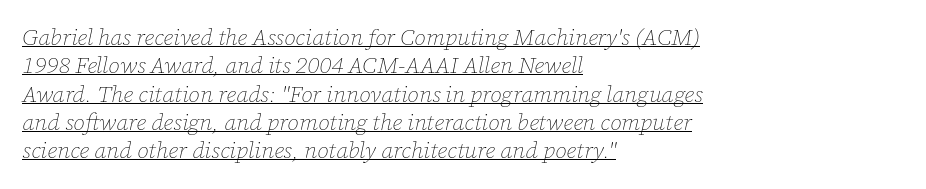
Nobody touched the tracking dial on this one. This is underlined copy, the kind a proofreader might mark for attention. The characters are drawn with everyday or finer stroke widths. Casual observation: everything's shoved over to the left.
